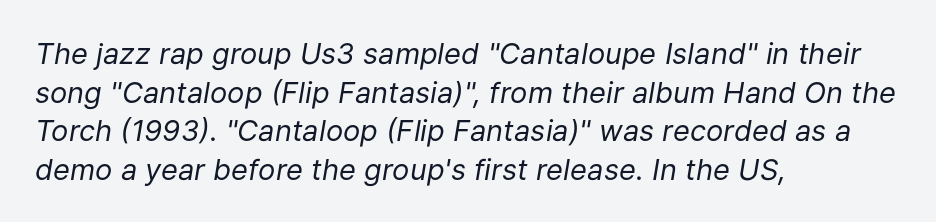
Q: Is the text bold? A: No.
Q: Is the text italic (slanted)? A: Yes, it leans right by about 9 degrees.
Q: Is the text underlined? A: No.
Q: How is the paragraph aligned? A: Left-aligned.
Q: Is the spacing between letters normal or unusually wide? A: Normal.
Q: Is the spacing between lines tight, normal or loose? A: Normal.
Q: Width (condensed, normal, or wide)? A: Normal.
Q: Stroke contrast? A: Low.
Q: x-height? A: Medium.
Q: Monospaced? A: No.
